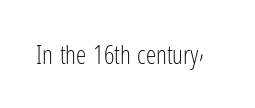
Q: Is the text bold? A: No.
Q: Is the text italic (slanted)? A: No, it is upright.
Q: Is the text underlined? A: No.
Q: Is the spacing between letters normal or unusually wide? A: Normal.
